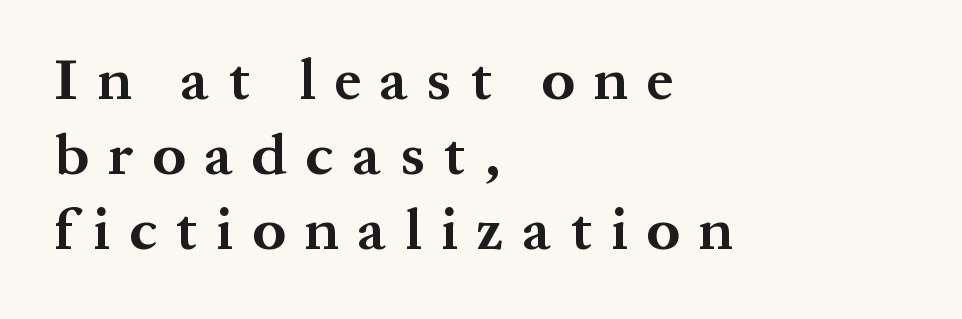
The image shows 58 px bold serif type, upright; set left-aligned, normal line spacing (1.29x), unusually wide letter spacing (+0.33 em), not underlined; medium stroke contrast and a medium x-height.
